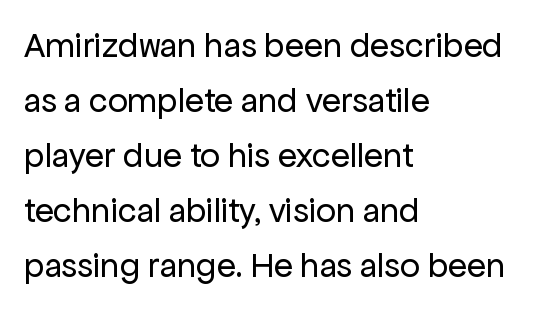
{"serif": "no", "italic": "no", "bold": "no", "weight": "regular", "width": "normal", "stroke_contrast": "low", "x_height": "medium", "monospaced": "no", "underline": "no", "align": "left", "line_spacing": "normal", "line_spacing_ratio": 1.57, "letter_spacing": "normal", "letter_spacing_em": 0.0, "glyph_px": 35}
